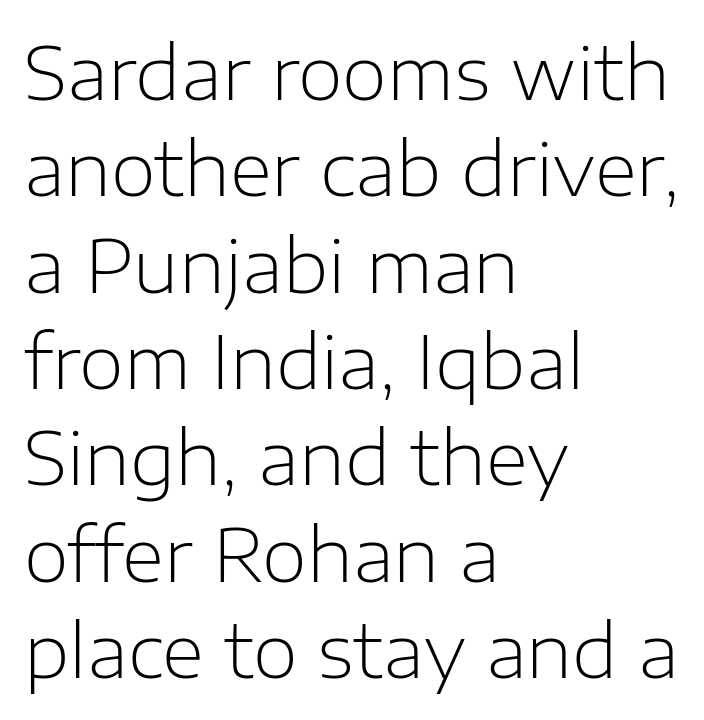
{"serif": "no", "italic": "no", "bold": "no", "weight": "light", "width": "normal", "stroke_contrast": "low", "x_height": "medium", "monospaced": "no", "underline": "no", "align": "left", "line_spacing": "normal", "line_spacing_ratio": 1.32, "letter_spacing": "normal", "letter_spacing_em": 0.0, "glyph_px": 73}
